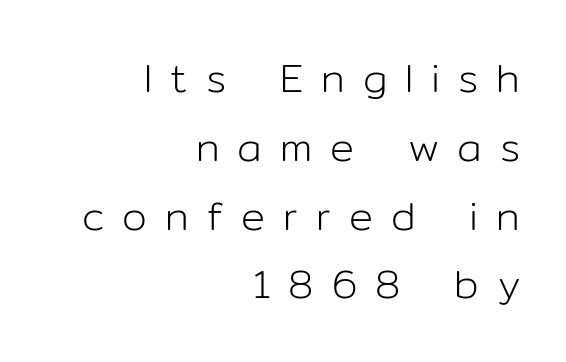
The image shows 40 px light sans-serif type, upright; set right-aligned, line spacing 1.72x, unusually wide letter spacing (+0.45 em), not underlined; low stroke contrast and a medium x-height.
